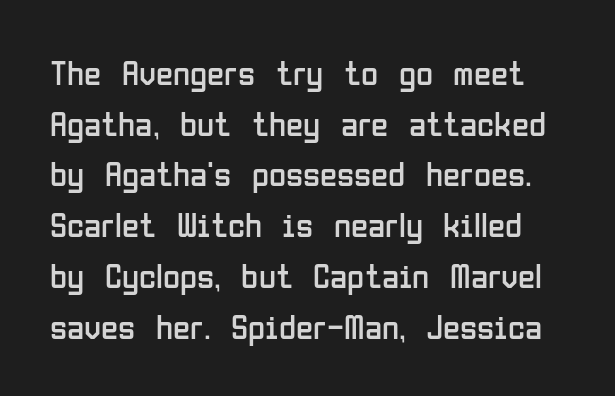
{"serif": "no", "italic": "no", "bold": "no", "weight": "regular", "width": "condensed", "stroke_contrast": "low", "x_height": "medium", "monospaced": "no", "underline": "no", "line_spacing": "normal", "line_spacing_ratio": 1.45, "letter_spacing": "normal", "letter_spacing_em": 0.0, "glyph_px": 35}
